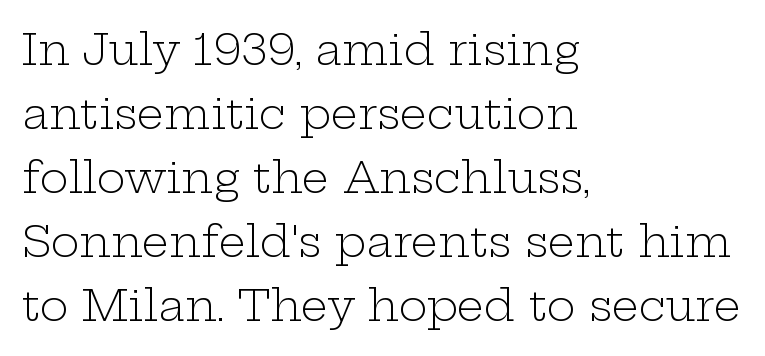
Q: Is the text bold? A: No.
Q: Is the text italic (slanted)? A: No, it is upright.
Q: Is the typeface a serif or a sans-serif typeface? A: Serif.
Q: Is the text underlined? A: No.
Q: How is the paragraph aligned? A: Left-aligned.
Q: Is the spacing between letters normal or unusually wide? A: Normal.
Q: Is the spacing between lines tight, normal or loose? A: Normal.
Q: Width (condensed, normal, or wide)? A: Wide.
Q: Stroke contrast? A: Low.
Q: x-height? A: Medium.
Q: Monospaced? A: No.
